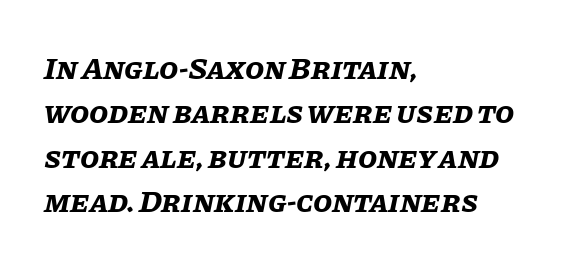
Q: Is the text bold? A: Yes.
Q: Is the text italic (slanted)? A: Yes, it leans right by about 11 degrees.
Q: Is the text underlined? A: No.
Q: How is the paragraph aligned? A: Left-aligned.
Q: Is the spacing between letters normal or unusually wide? A: Normal.
Q: Is the spacing between lines tight, normal or loose? A: Normal.
Q: Width (condensed, normal, or wide)? A: Normal.
Q: Stroke contrast? A: Low.
Q: x-height? A: Large.
Q: Monospaced? A: No.
